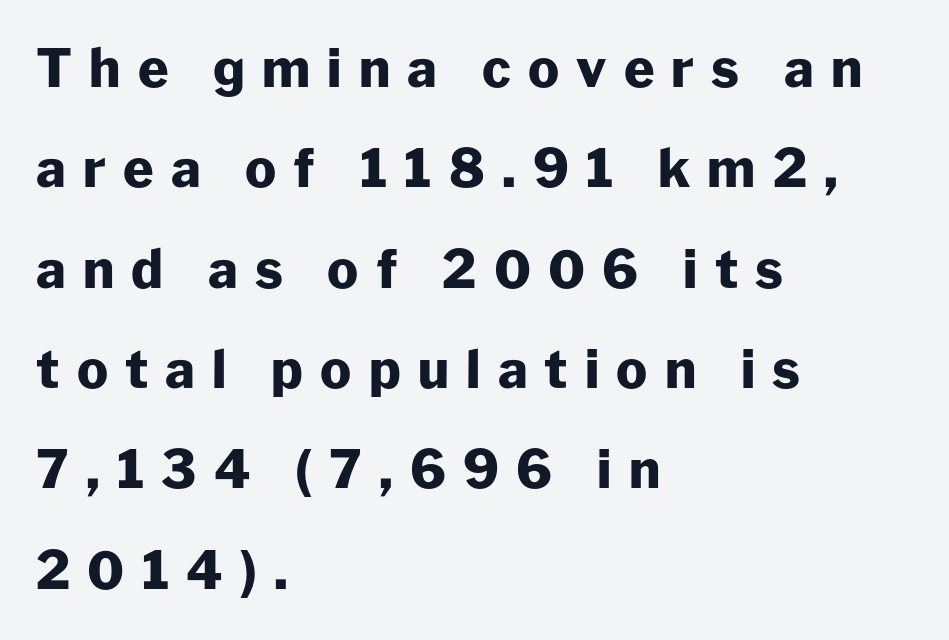
Q: Is the text bold? A: Yes.
Q: Is the text italic (slanted)? A: No, it is upright.
Q: Is the typeface a serif or a sans-serif typeface? A: Sans-serif.
Q: Is the text underlined? A: No.
Q: How is the paragraph aligned? A: Left-aligned.
Q: Is the spacing between letters normal or unusually wide? A: Unusually wide.
Q: Is the spacing between lines tight, normal or loose? A: Loose.
Q: Width (condensed, normal, or wide)? A: Normal.
Q: Stroke contrast? A: Low.
Q: x-height? A: Medium.
Q: Monospaced? A: No.
